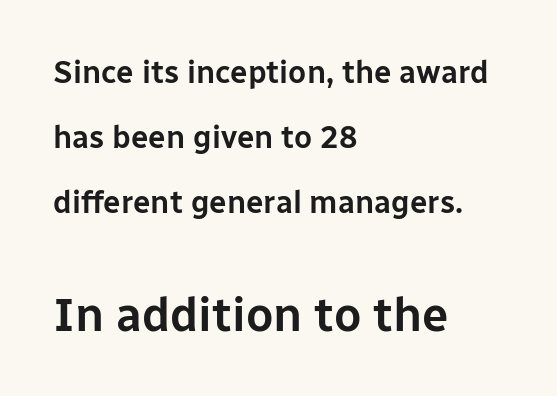
Q: Is the text italic (slanted)? A: No, it is upright.
Q: Is the typeface a serif or a sans-serif typeface? A: Sans-serif.
Q: Is the text underlined? A: No.
Q: How is the paragraph aligned? A: Left-aligned.
Q: Is the spacing between letters normal or unusually wide? A: Normal.
Q: Is the spacing between lines tight, normal or loose? A: Loose.
Q: Which block of text is set in a larger size, the first (top) or the second (bottom)? A: The second (bottom) one.
Q: Width (condensed, normal, or wide)? A: Normal.
Q: Stroke contrast? A: Low.
Q: x-height? A: Medium.
Q: Monospaced? A: No.
